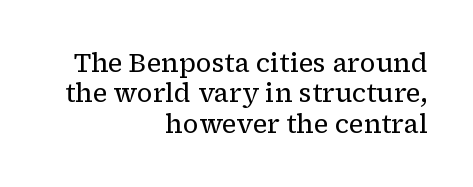
{"italic": "no", "bold": "no", "underline": "no", "align": "right", "line_spacing_ratio": 1.17, "letter_spacing": "normal", "letter_spacing_em": 0.0, "glyph_px": 26}
